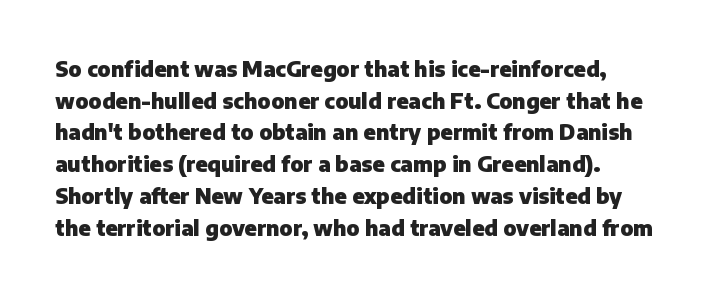
{"italic": "no", "bold": "yes", "underline": "no", "line_spacing": "normal", "line_spacing_ratio": 1.51, "letter_spacing": "normal", "letter_spacing_em": 0.0, "glyph_px": 21}
